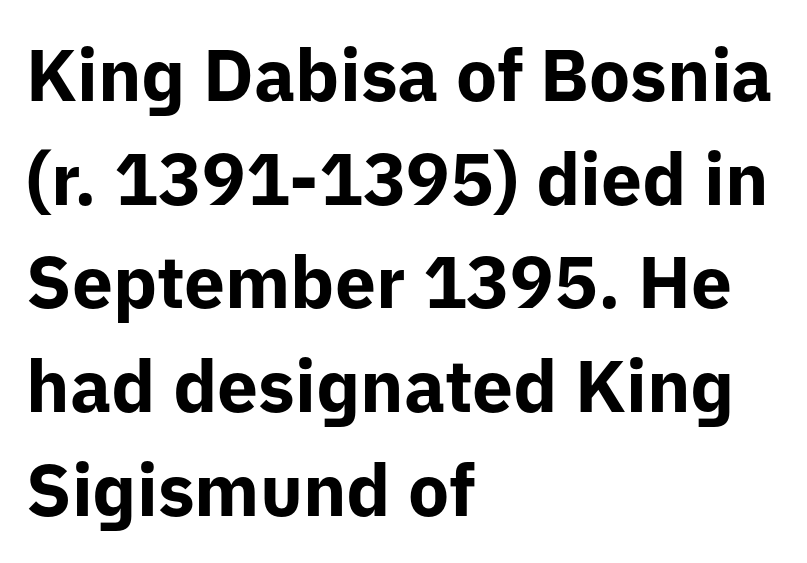
Is the block centered? No — it sits flush against the left margin. Stroke terminals: plain, sans-serif. The space beneath each line is pristine and unruled. The face used here is rendered with its standard letterfit. Varying glyph widths throughout — classic text-font behaviour.
